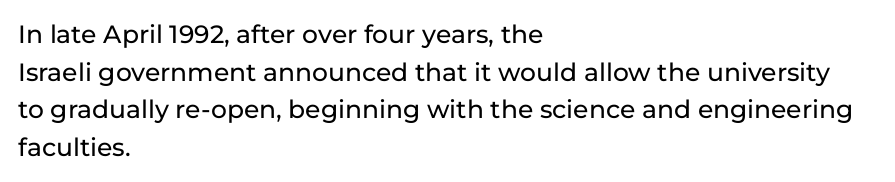
{"italic": "no", "underline": "no", "align": "left", "line_spacing": "normal", "line_spacing_ratio": 1.51, "letter_spacing": "normal", "letter_spacing_em": 0.0, "glyph_px": 25}
